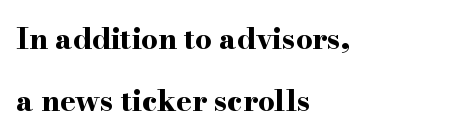
{"serif": "yes", "italic": "no", "bold": "yes", "weight": "bold", "width": "wide", "stroke_contrast": "high", "x_height": "small", "monospaced": "no", "underline": "no", "align": "left", "line_spacing": "loose", "line_spacing_ratio": 2.15, "letter_spacing": "normal", "letter_spacing_em": 0.0, "glyph_px": 29}
